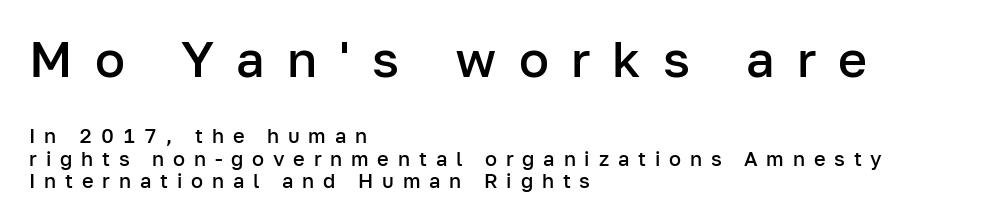
Unlike a traditional serif, this face leaves its strokes unadorned. Every character sits straight up, as roman type does. Each line starts at the same left margin while the right side varies. Top chunk: large. Bottom chunk: small. Here the designer chose a conventional face with non-uniform glyph widths. Each glyph is drawn with semibold strokes, heavier than normal yet not fully bold.
